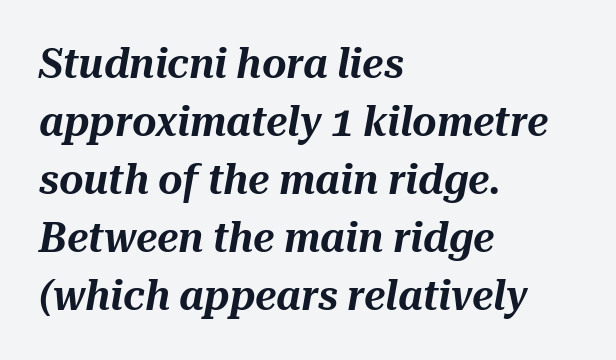
The image shows 42 px text type, italic (leaning right); set left-aligned, normal line spacing (1.38x), normal letter spacing, not underlined; medium stroke contrast and a medium x-height.
